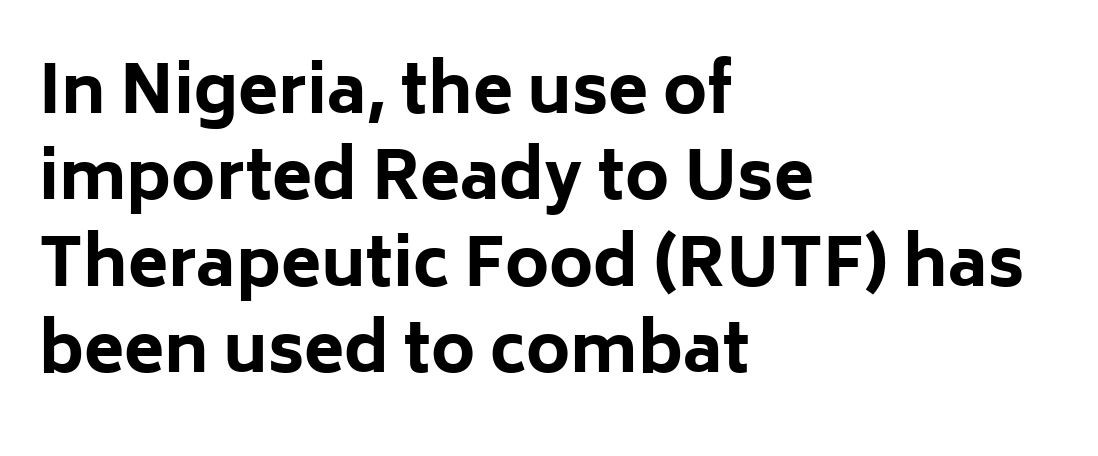
How heavy is the stroke? Heavy — this is a bold. This sample is left-justified, so line endings fall wherever the words run out. You could call the tracking neutral — neither tight nor loose. Note: no serifs on the glyphs. Underline: absent.
